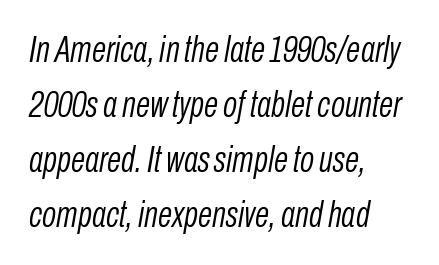
This sample keeps an unexceptional amount of space between lines. No extra tracking has been applied to these lines. The whole block is typeset with a tilt. The face looks like a standard text weight, possibly lighter. The typesetter chose a ragged-right arrangement here. Each row of text sits above clean, open space.
